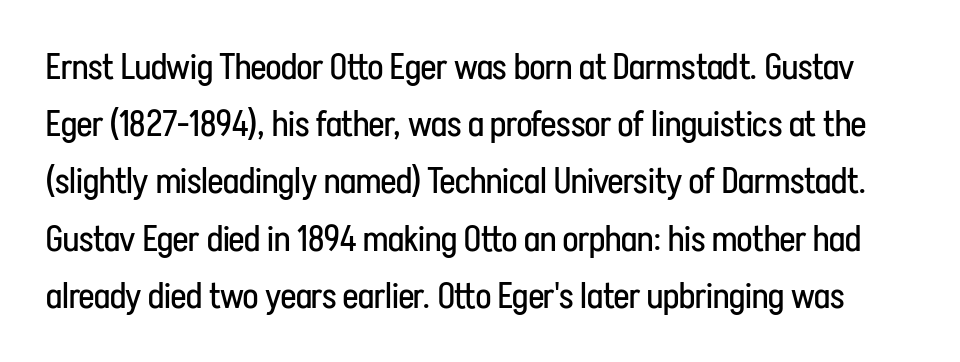
The image shows 36 px regular-weight, condensed sans-serif type, upright; set normal line spacing (1.59x), normal letter spacing, not underlined; low stroke contrast and a medium x-height.
